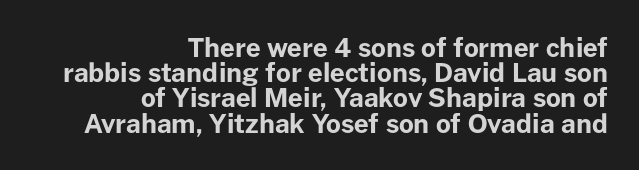
{"italic": "no", "bold": "yes", "underline": "no", "align": "right", "line_spacing": "tight", "line_spacing_ratio": 0.97, "letter_spacing": "normal", "letter_spacing_em": 0.0, "glyph_px": 26}
